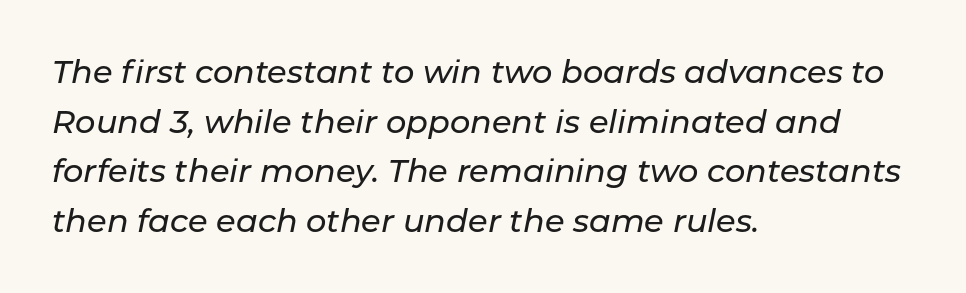
Q: Is the text italic (slanted)? A: Yes, it leans right by about 11 degrees.
Q: Is the text underlined? A: No.
Q: How is the paragraph aligned? A: Left-aligned.
Q: Is the spacing between letters normal or unusually wide? A: Normal.
Q: Is the spacing between lines tight, normal or loose? A: Normal.
Q: Width (condensed, normal, or wide)? A: Normal.
Q: Stroke contrast? A: Low.
Q: x-height? A: Medium.
Q: Monospaced? A: No.
